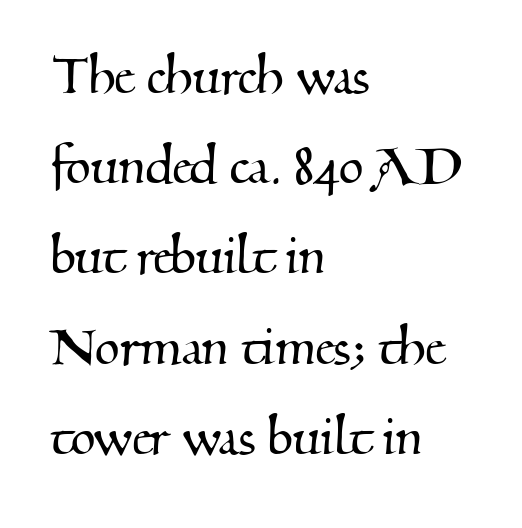
Q: Is the typeface a serif or a sans-serif typeface? A: Serif.
Q: Is the text underlined? A: No.
Q: How is the paragraph aligned? A: Left-aligned.
Q: Is the spacing between letters normal or unusually wide? A: Normal.
Q: Is the spacing between lines tight, normal or loose? A: Normal.
Q: Width (condensed, normal, or wide)? A: Normal.
Q: Stroke contrast? A: Medium.
Q: x-height? A: Small.
Q: Monospaced? A: No.
